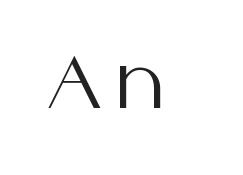
Tall strokes in this sample are plumb rather than angled. The designer went with a sans here, leaving each stem footless. A quiet, ordinary-to-light weight characterises the typeface. The face used here is proportionally spaced, like ordinary book or web type. The specimen omits any rule beneath the text block's lines.
